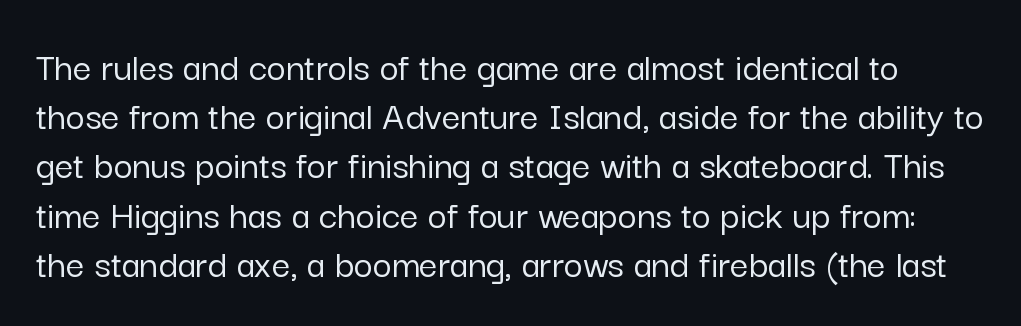
{"serif": "no", "italic": "no", "width": "normal", "stroke_contrast": "low", "x_height": "medium", "monospaced": "no", "underline": "no", "line_spacing_ratio": 1.2, "letter_spacing": "normal", "letter_spacing_em": 0.0, "glyph_px": 41}
